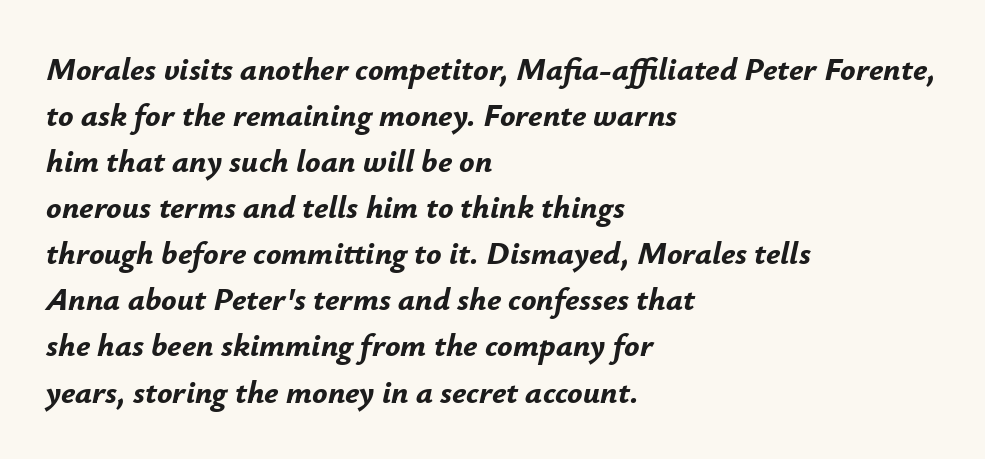
The image shows 32 px bold type, italic (leaning right); set left-aligned, normal line spacing (1.44x), normal letter spacing, not underlined; low stroke contrast and a small x-height.
